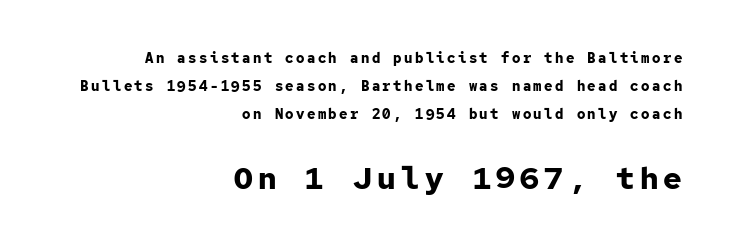
Emphasis by weight is at full strength: bold. Block two is the big one; block one sits smaller above it. Line spacing here is loose. This rendering uses right alignment, leaving the left contour irregular. The lettering stays uniformly vertical, giving the passage a roman look. Check where the strokes stop: nothing finishes them off — pure sans.
